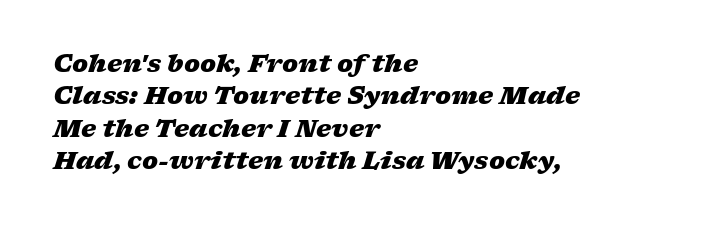
{"italic": "yes", "lean": "right", "slant_degrees": 17, "bold": "yes", "underline": "no", "align": "left", "line_spacing": "normal", "line_spacing_ratio": 1.35, "letter_spacing": "normal", "letter_spacing_em": 0.0, "glyph_px": 24}
